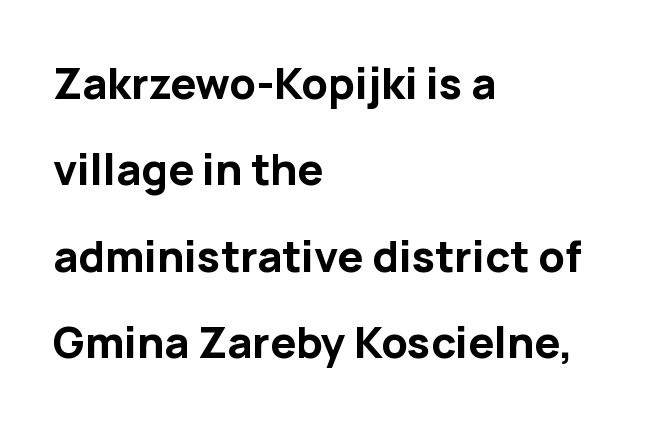
{"serif": "no", "italic": "no", "bold": "yes", "weight": "bold", "width": "normal", "stroke_contrast": "low", "x_height": "medium", "monospaced": "no", "underline": "no", "align": "left", "line_spacing": "loose", "line_spacing_ratio": 2.01, "letter_spacing": "normal", "letter_spacing_em": 0.0, "glyph_px": 43}
